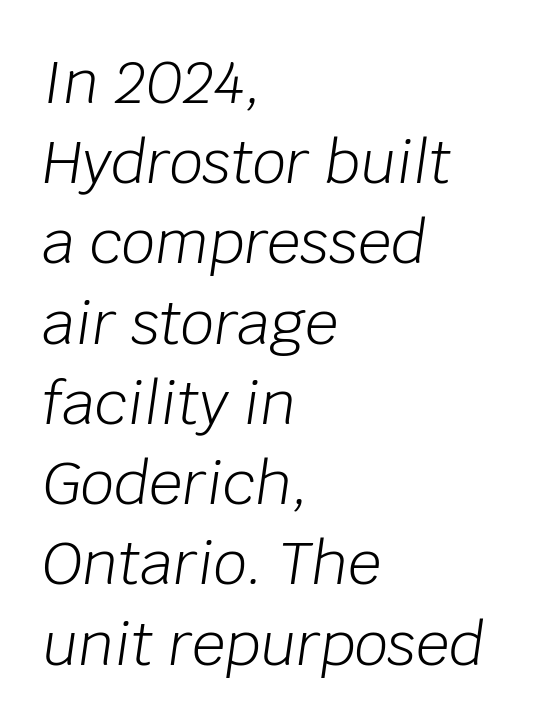
The image shows 59 px light type, italic (leaning right); set left-aligned, normal line spacing (1.36x), normal letter spacing, not underlined; low stroke contrast and a large x-height.
